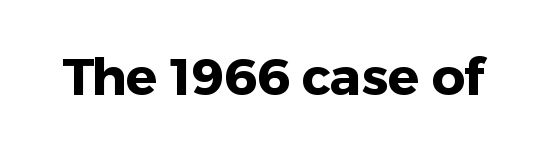
{"serif": "no", "italic": "no", "bold": "yes", "weight": "heavy", "width": "normal", "stroke_contrast": "low", "x_height": "medium", "monospaced": "no", "underline": "no", "letter_spacing": "normal", "letter_spacing_em": 0.0, "glyph_px": 52}
